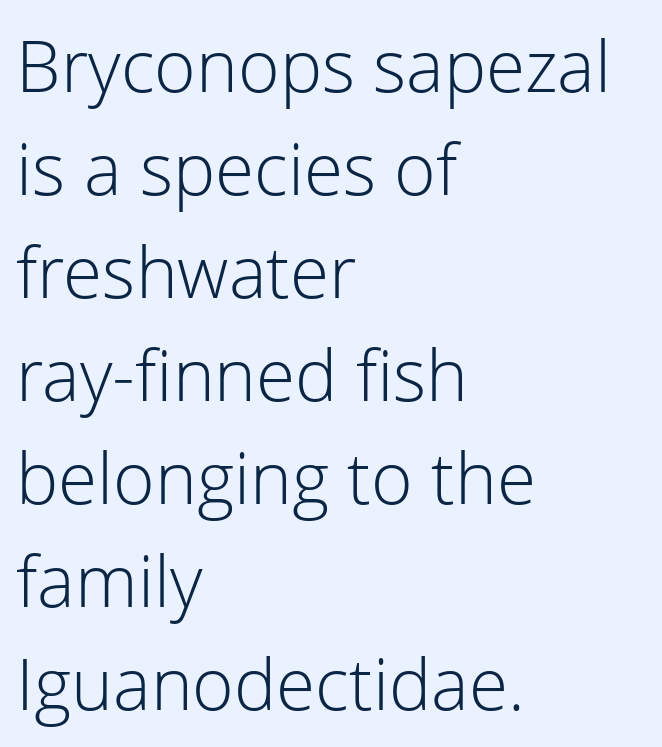
Q: Is the text bold? A: No.
Q: Is the text italic (slanted)? A: No, it is upright.
Q: Is the typeface a serif or a sans-serif typeface? A: Sans-serif.
Q: Is the text underlined? A: No.
Q: How is the paragraph aligned? A: Left-aligned.
Q: Is the spacing between letters normal or unusually wide? A: Normal.
Q: Is the spacing between lines tight, normal or loose? A: Normal.
Q: Width (condensed, normal, or wide)? A: Normal.
Q: Stroke contrast? A: Low.
Q: x-height? A: Medium.
Q: Monospaced? A: No.
